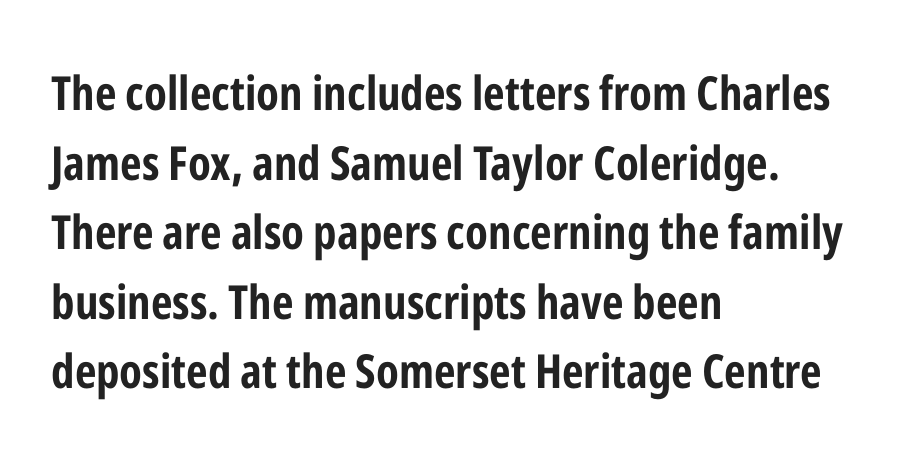
Varying glyph widths throughout — classic text-font behaviour. Serif or sans? Sans — the stroke terminals are bare. In CSS terms this would be text-align: left. Vertically, the passage feels balanced, rows spaced as you'd expect. Decoration check: the copy has no underline.
